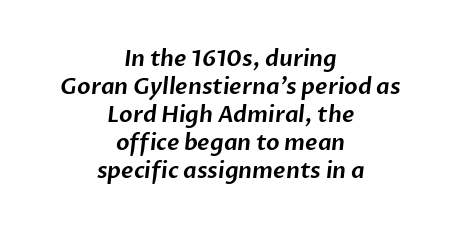
{"underline": "no", "align": "center", "line_spacing": "normal", "line_spacing_ratio": 1.27, "letter_spacing": "normal", "letter_spacing_em": 0.0, "glyph_px": 22}
